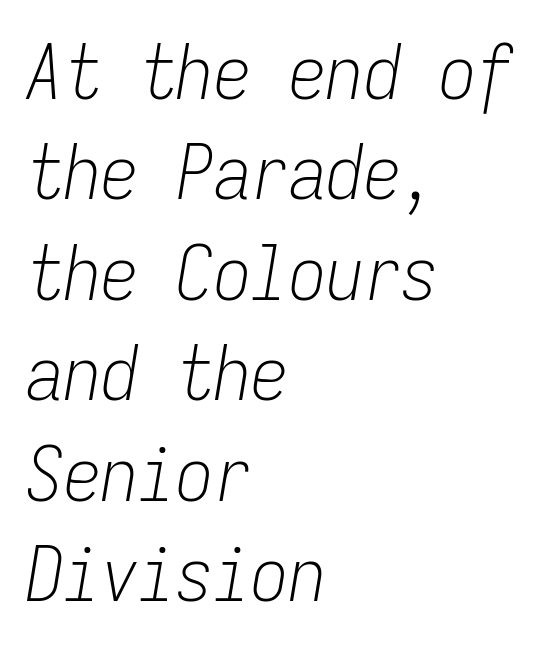
The image shows 75 px light, condensed type, italic (leaning right), monospaced; set left-aligned, normal line spacing (1.34x), normal letter spacing, not underlined; low stroke contrast and a medium x-height.
